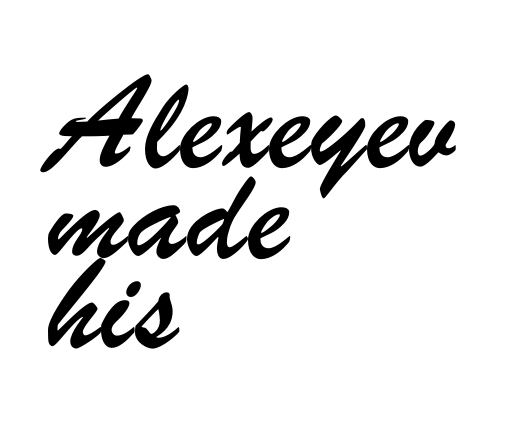
Q: Is the typeface a serif or a sans-serif typeface? A: Sans-serif.
Q: Is the text underlined? A: No.
Q: How is the paragraph aligned? A: Left-aligned.
Q: Is the spacing between letters normal or unusually wide? A: Normal.
Q: Is the spacing between lines tight, normal or loose? A: Normal.
Q: Width (condensed, normal, or wide)? A: Condensed.
Q: Stroke contrast? A: Low.
Q: x-height? A: Small.
Q: Monospaced? A: No.
